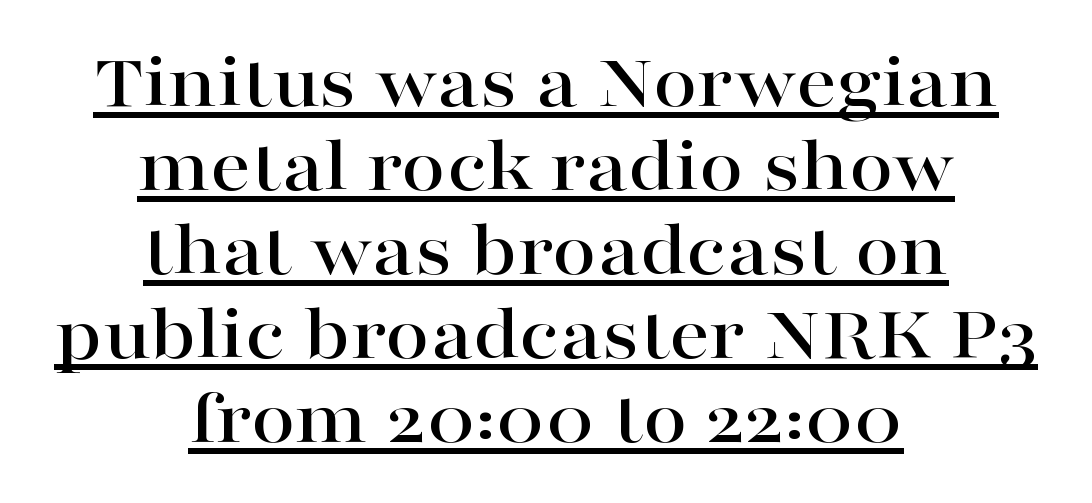
Q: Is the text italic (slanted)? A: No, it is upright.
Q: Is the typeface a serif or a sans-serif typeface? A: Serif.
Q: Is the text underlined? A: Yes.
Q: How is the paragraph aligned? A: Centered.
Q: Is the spacing between letters normal or unusually wide? A: Normal.
Q: Is the spacing between lines tight, normal or loose? A: Tight.
Q: Width (condensed, normal, or wide)? A: Wide.
Q: Stroke contrast? A: High.
Q: x-height? A: Medium.
Q: Monospaced? A: No.
